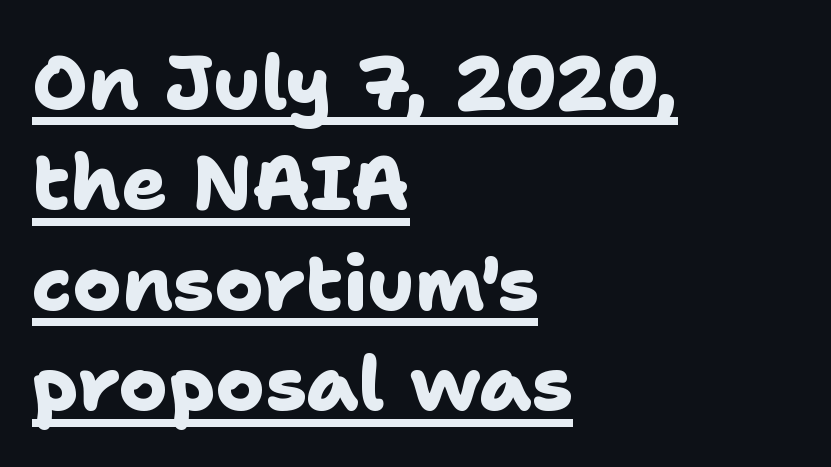
Q: Is the text bold? A: Yes.
Q: Is the typeface a serif or a sans-serif typeface? A: Sans-serif.
Q: Is the text underlined? A: Yes.
Q: How is the paragraph aligned? A: Left-aligned.
Q: Is the spacing between letters normal or unusually wide? A: Normal.
Q: Is the spacing between lines tight, normal or loose? A: Normal.
Q: Width (condensed, normal, or wide)? A: Normal.
Q: Stroke contrast? A: Low.
Q: x-height? A: Medium.
Q: Monospaced? A: No.
